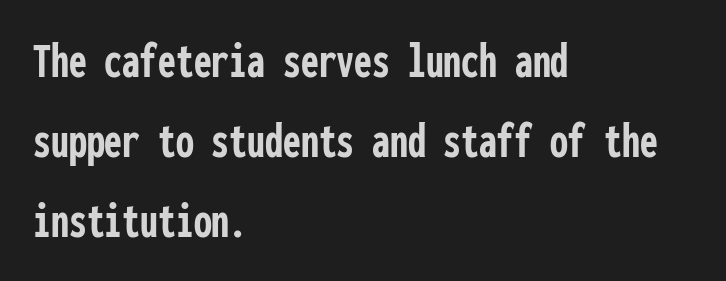
{"serif": "no", "italic": "no", "bold": "yes", "weight": "semibold", "width": "condensed", "stroke_contrast": "low", "x_height": "medium", "monospaced": "yes", "underline": "no", "align": "left", "line_spacing": "normal", "line_spacing_ratio": 1.57, "letter_spacing": "normal", "letter_spacing_em": 0.0, "glyph_px": 51}
